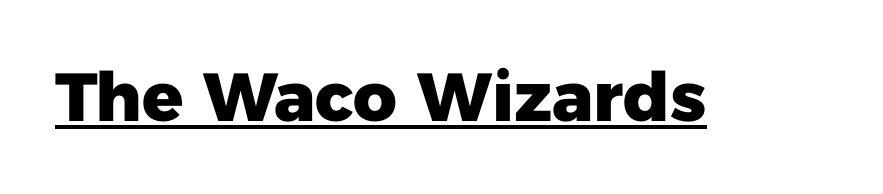
The letterforms sit shoulder to shoulder at normal distance. Does the lettering tilt? It doesn't — this is upright. Each glyph is drawn with heavy, bold strokes. Looks like regular typesetting: each glyph gets only the width it needs. This sample uses a sans-serif face. Notice how a bar underscores the lettering throughout.
